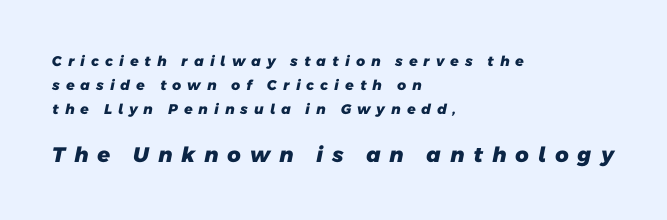
Does the weight exceed regular? Yes, all the way to bold. Block two is the big one; block one sits smaller above it. This sample uses expanded letter spacing, leaving extra air between glyphs. The text block is weighted toward the left margin, trailing off unevenly rightward.
